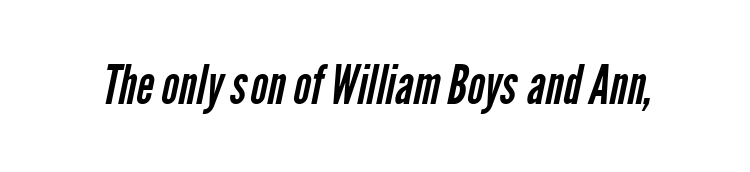
{"serif": "no", "bold": "no", "weight": "regular", "width": "condensed", "stroke_contrast": "low", "x_height": "medium", "monospaced": "no", "underline": "no", "letter_spacing": "normal", "letter_spacing_em": 0.0, "glyph_px": 53}
